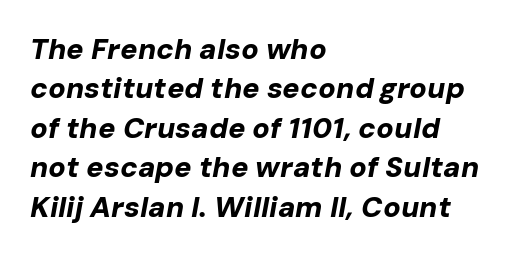
The image shows 29 px bold type, italic (leaning right); set left-aligned, normal line spacing (1.36x), normal letter spacing, not underlined; low stroke contrast and a medium x-height.
